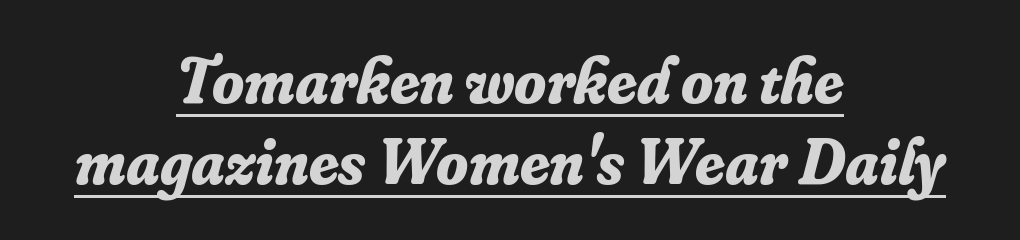
Line starts and ends both wander, symmetrically. Yep, those are serifs on the letters. These lines were composed using italics. Typographic density is high because the face is bold. Caption: lettering with a line underneath.
